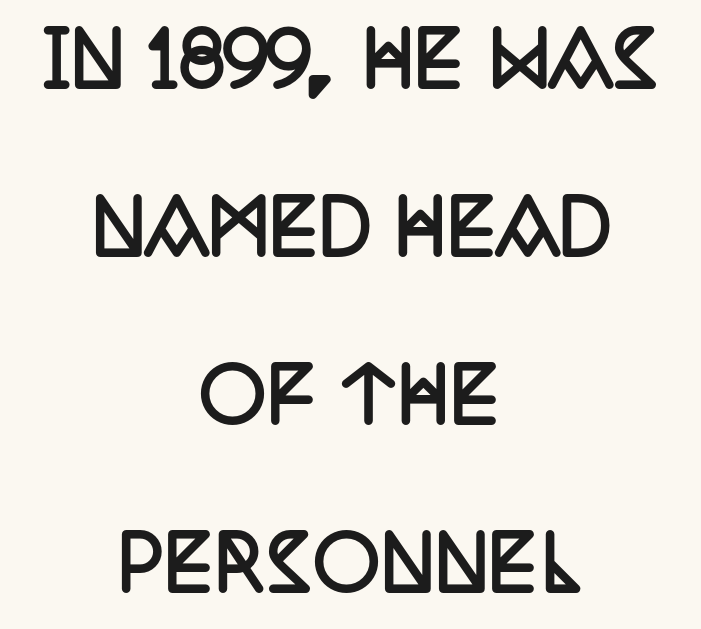
Q: Is the text bold? A: Yes.
Q: Is the text italic (slanted)? A: No, it is upright.
Q: Is the typeface a serif or a sans-serif typeface? A: Serif.
Q: Is the text underlined? A: No.
Q: How is the paragraph aligned? A: Centered.
Q: Is the spacing between letters normal or unusually wide? A: Normal.
Q: Is the spacing between lines tight, normal or loose? A: Loose.
Q: Width (condensed, normal, or wide)? A: Condensed.
Q: Stroke contrast? A: Low.
Q: x-height? A: Large.
Q: Monospaced? A: No.
